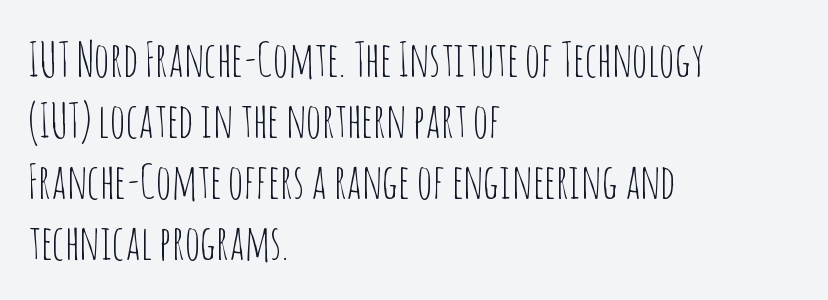
The image shows 48 px thin, condensed sans-serif type, upright; set left-aligned, normal line spacing (1.27x), normal letter spacing, not underlined; low stroke contrast and a large x-height.
